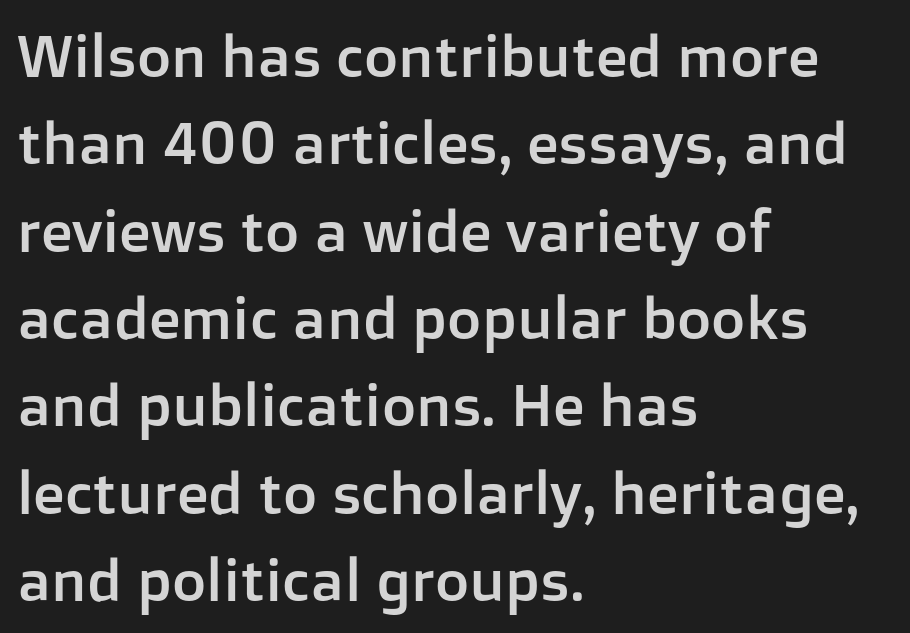
The image shows 59 px sans-serif type, upright; set left-aligned, normal line spacing (1.48x), normal letter spacing, not underlined; low stroke contrast and a medium x-height.
